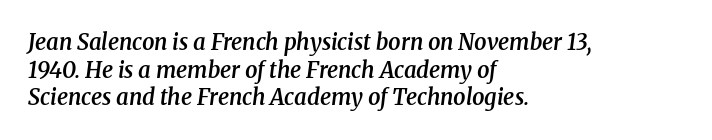
Q: Is the text bold? A: Semi-bold.
Q: Is the text italic (slanted)? A: Yes, it leans right by about 8 degrees.
Q: Is the text underlined? A: No.
Q: How is the paragraph aligned? A: Left-aligned.
Q: Is the spacing between letters normal or unusually wide? A: Normal.
Q: Is the spacing between lines tight, normal or loose? A: Normal.
